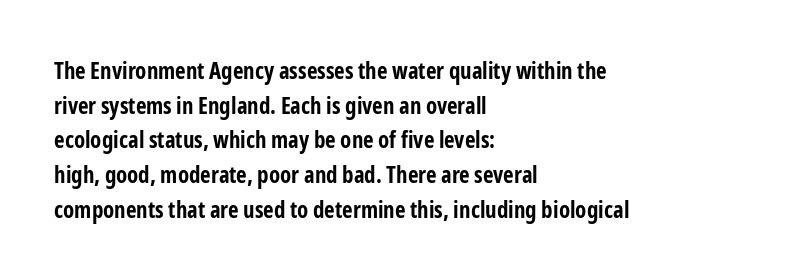
Every stem runs plumb, perpendicular to the baseline. The typesetting leans heavy: a genuine bold. Anything drawn beneath the words? Only blank space. The paragraph shown leans on its left margin. In terms of letterspacing, this is plain default setting. The space between consecutive lines is moderate.
